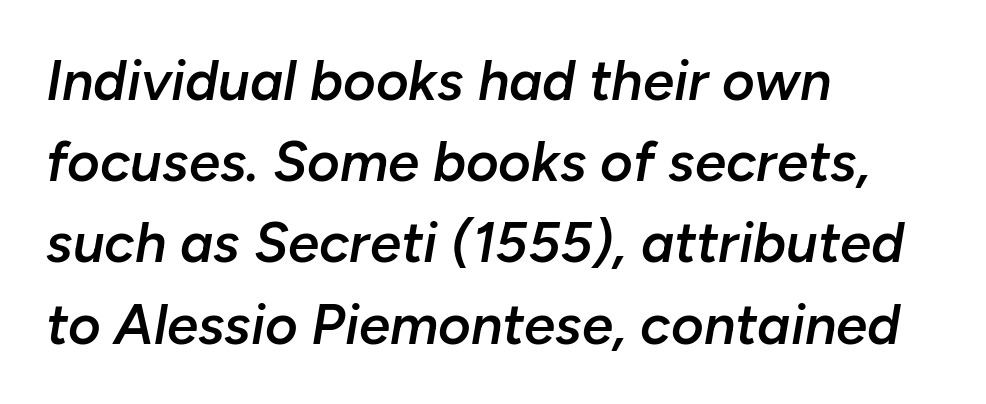
{"italic": "yes", "lean": "right", "slant_degrees": 10, "bold": "semi", "weight": "semibold", "width": "normal", "stroke_contrast": "low", "x_height": "medium", "monospaced": "no", "underline": "no", "align": "left", "line_spacing": "normal", "line_spacing_ratio": 1.45, "letter_spacing": "normal", "letter_spacing_em": 0.0, "glyph_px": 56}
